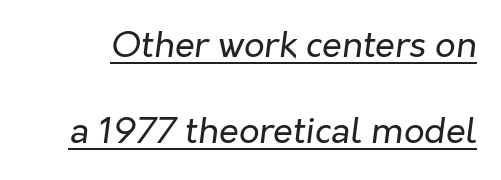
The image shows 36 px regular-weight type, italic (leaning right); set loose line spacing (2.38x), normal letter spacing, underlined; low stroke contrast and a medium x-height.
